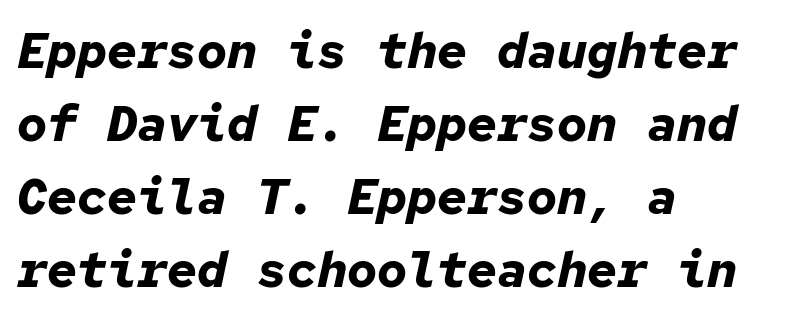
The image shows 50 px bold type, italic (leaning right), monospaced; set left-aligned, normal line spacing (1.46x), normal letter spacing, not underlined; low stroke contrast and a medium x-height.
